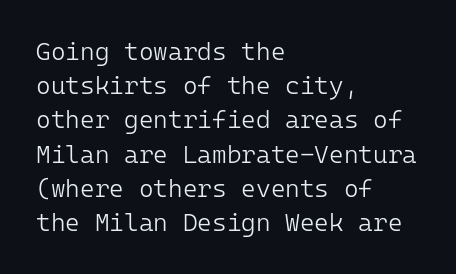
{"italic": "no", "bold": "no", "underline": "no", "align": "left", "line_spacing": "normal", "line_spacing_ratio": 1.37, "letter_spacing": "normal", "letter_spacing_em": 0.0, "glyph_px": 25}
